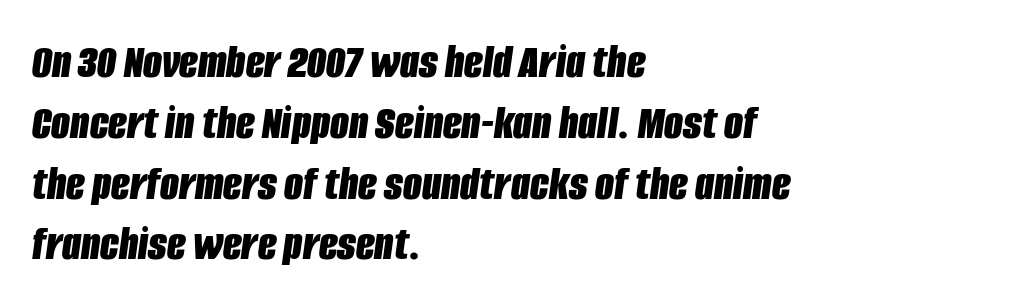
Q: Is the text bold? A: Yes.
Q: Is the text italic (slanted)? A: Yes, it leans right by about 8 degrees.
Q: Is the text underlined? A: No.
Q: How is the paragraph aligned? A: Left-aligned.
Q: Is the spacing between letters normal or unusually wide? A: Normal.
Q: Width (condensed, normal, or wide)? A: Condensed.
Q: Stroke contrast? A: Low.
Q: x-height? A: Large.
Q: Monospaced? A: No.
